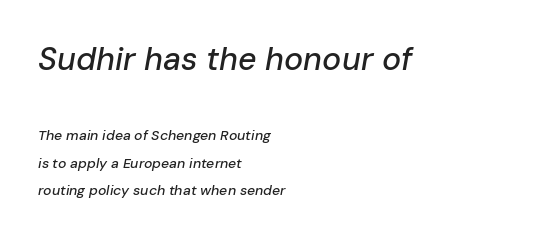
The image shows 32 px text type, italic (leaning right); set left-aligned, loose line spacing (1.96x), normal letter spacing, not underlined; the first (top) block is 2.29x larger; low stroke contrast and a medium x-height.
